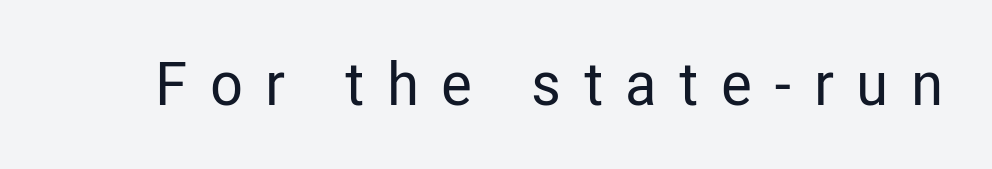
Unlike a traditional serif, this face leaves its strokes unadorned. Here the designer chose a conventional face with non-uniform glyph widths. Underlining? Definitely not there. Italic: no, the glyphs are upright roman.
